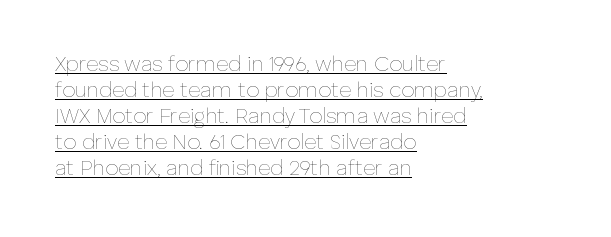
{"italic": "no", "bold": "no", "underline": "yes", "align": "left", "line_spacing_ratio": 1.24, "letter_spacing": "normal", "letter_spacing_em": 0.0, "glyph_px": 21}
